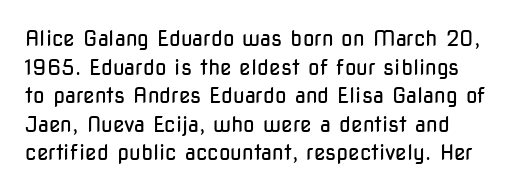
Q: Is the text bold? A: No.
Q: Is the text italic (slanted)? A: No, it is upright.
Q: Is the text underlined? A: No.
Q: Is the spacing between letters normal or unusually wide? A: Normal.
Q: Is the spacing between lines tight, normal or loose? A: Normal.
